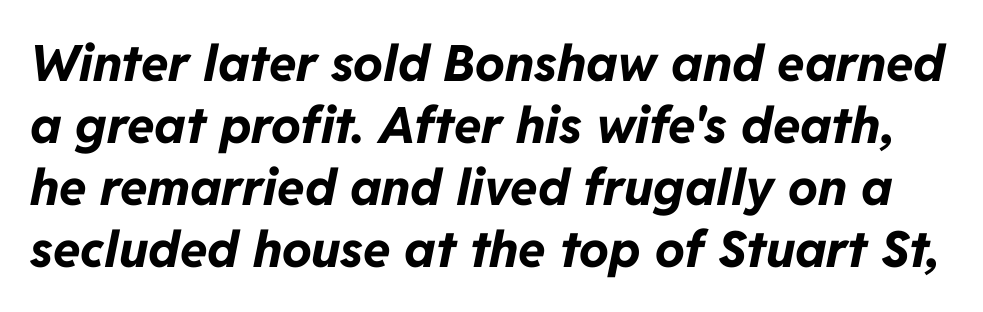
Spacing verdict: proportional, widths tailored to each character. An italicized treatment has been applied to the whole sample. The string is rendered with underlining switched off. The glyphs have the mass of a bold cut. Here the glyphs are tracked normally, forming tight word shapes.
